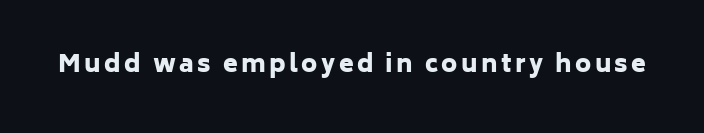
I'd describe the lettering as bold — thick and assertive. Quick note: underline off. It's the straight-up-and-down kind of type.
